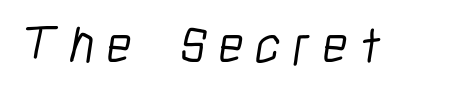
{"serif": "no", "bold": "no", "weight": "light", "width": "condensed", "stroke_contrast": "low", "x_height": "medium", "monospaced": "no", "underline": "no", "letter_spacing": "wide", "letter_spacing_em": 0.22, "glyph_px": 54}
